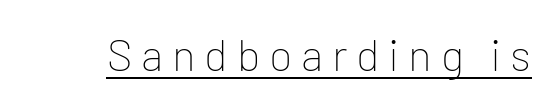
The image shows 44 px thin sans-serif type, upright; set unusually wide letter spacing (+0.2 em), underlined; low stroke contrast and a medium x-height.
